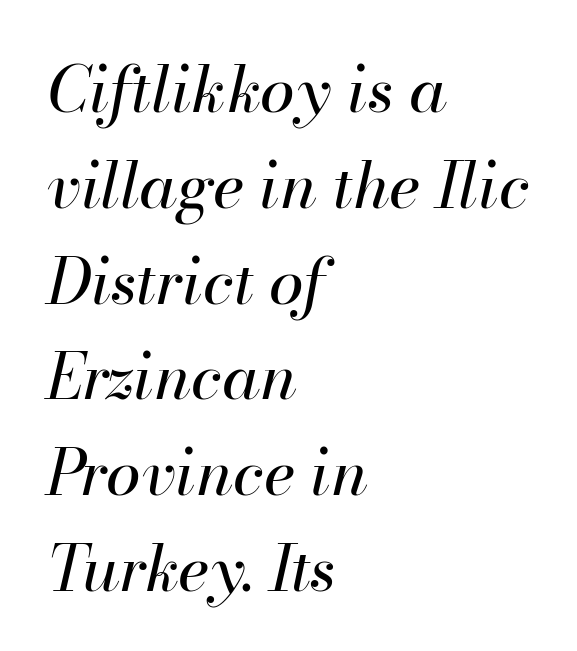
Leftover space on each line is placed entirely after the last word. Note the varied advance widths — an 'i' is clearly narrower than an 'm'. Summary of weight: not heavy and not bold. The specimen omits any rule beneath the text block's lines. Quick note: italic.
